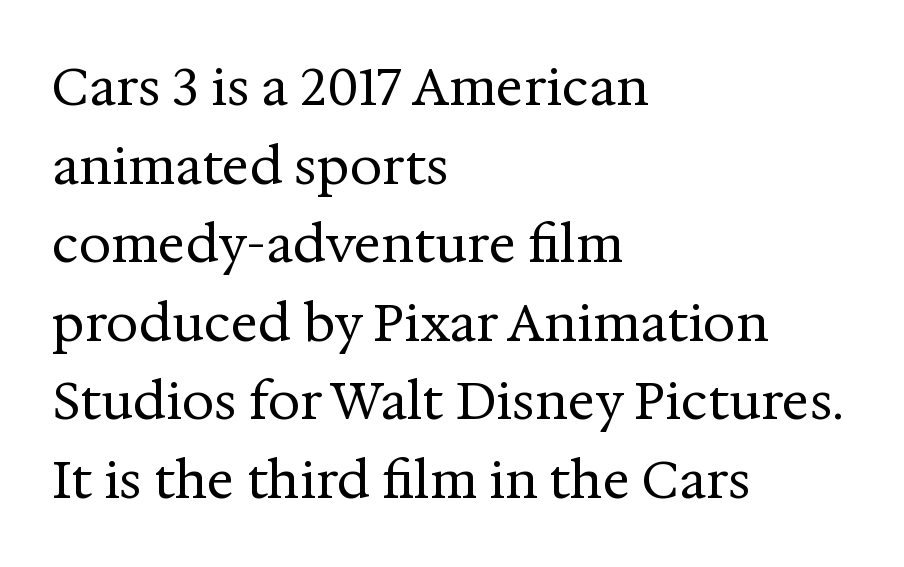
{"serif": "yes", "italic": "no", "bold": "no", "weight": "regular", "width": "normal", "stroke_contrast": "medium", "x_height": "medium", "monospaced": "no", "underline": "no", "align": "left", "line_spacing": "normal", "line_spacing_ratio": 1.54, "letter_spacing": "normal", "letter_spacing_em": 0.0, "glyph_px": 51}
